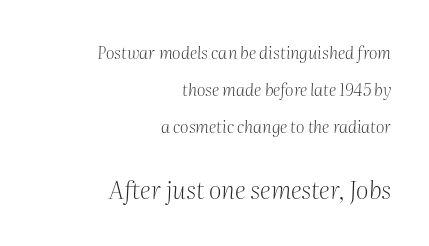
{"italic": "yes", "lean": "right", "slant_degrees": 2, "bold": "no", "underline": "no", "align": "right", "line_spacing": "loose", "line_spacing_ratio": 2.18, "letter_spacing": "normal", "letter_spacing_em": 0.0, "larger_block": "second", "size_ratio": 1.47, "glyph_px": 25}
